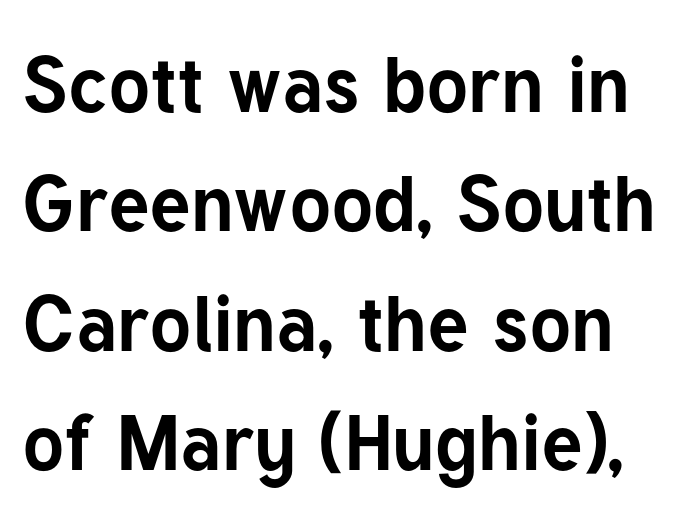
{"serif": "no", "italic": "no", "bold": "yes", "weight": "bold", "width": "normal", "stroke_contrast": "low", "x_height": "medium", "monospaced": "no", "underline": "no", "line_spacing": "normal", "line_spacing_ratio": 1.53, "letter_spacing": "normal", "letter_spacing_em": 0.0, "glyph_px": 78}
